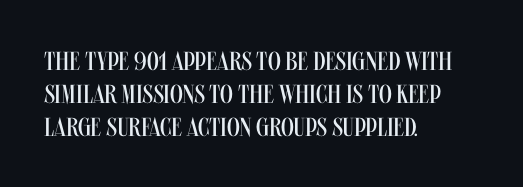
The image shows 26 px text type, upright; set left-aligned, normal line spacing (1.27x), normal letter spacing, not underlined.
